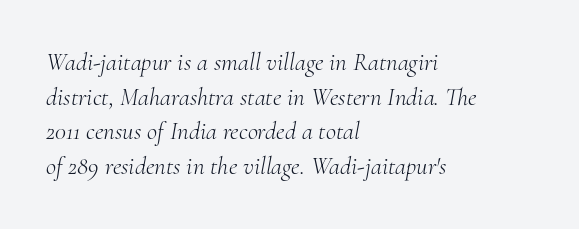
{"italic": "yes", "lean": "right", "slant_degrees": 10, "bold": "no", "underline": "no", "align": "left", "line_spacing": "normal", "line_spacing_ratio": 1.39, "letter_spacing": "normal", "letter_spacing_em": 0.0, "glyph_px": 25}
